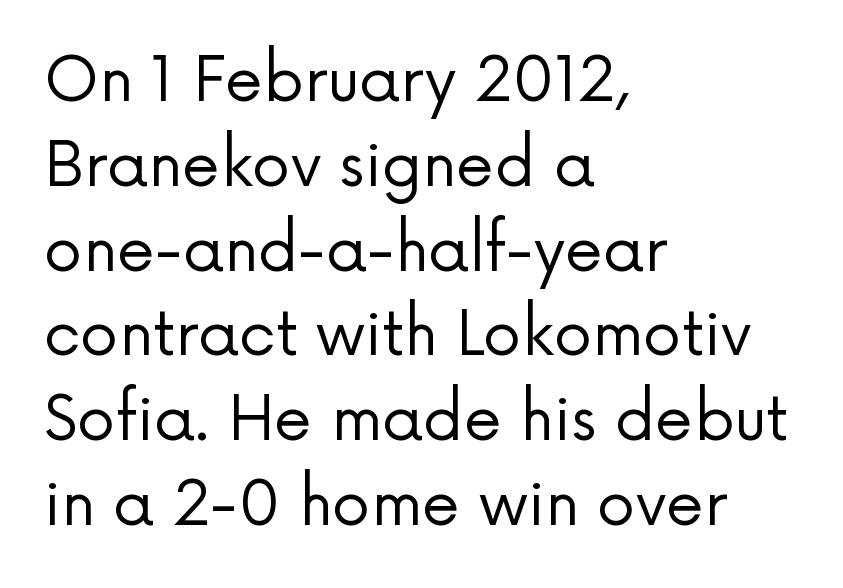
The image shows 61 px regular-weight sans-serif type, upright; set left-aligned, normal line spacing (1.39x), normal letter spacing, not underlined; low stroke contrast and a medium x-height.
